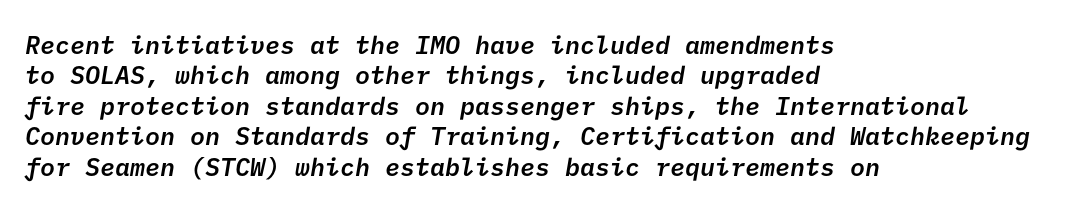
Q: Is the text bold? A: Semi-bold.
Q: Is the text underlined? A: No.
Q: How is the paragraph aligned? A: Left-aligned.
Q: Is the spacing between letters normal or unusually wide? A: Normal.
